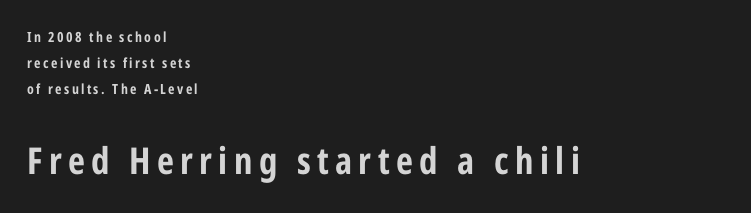
{"serif": "no", "italic": "no", "bold": "yes", "weight": "bold", "width": "condensed", "stroke_contrast": "low", "x_height": "medium", "monospaced": "no", "underline": "no", "align": "left", "line_spacing_ratio": 1.85, "larger_block": "second", "size_ratio": 2.64, "glyph_px": 37}
